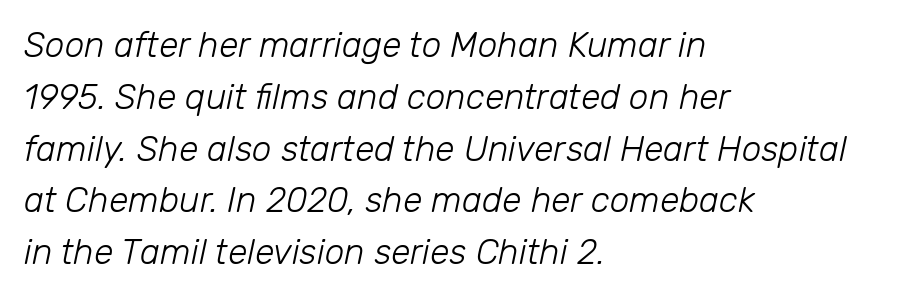
The image shows 35 px light type, italic (leaning right); set left-aligned, normal line spacing (1.48x), normal letter spacing, not underlined; low stroke contrast and a medium x-height.
